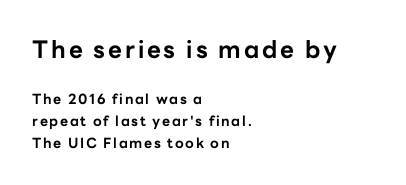
Q: Is the text bold? A: Yes.
Q: Is the text italic (slanted)? A: No, it is upright.
Q: Is the text underlined? A: No.
Q: How is the paragraph aligned? A: Left-aligned.
Q: Is the spacing between lines tight, normal or loose? A: Normal.
Q: Which block of text is set in a larger size, the first (top) or the second (bottom)? A: The first (top) one.
